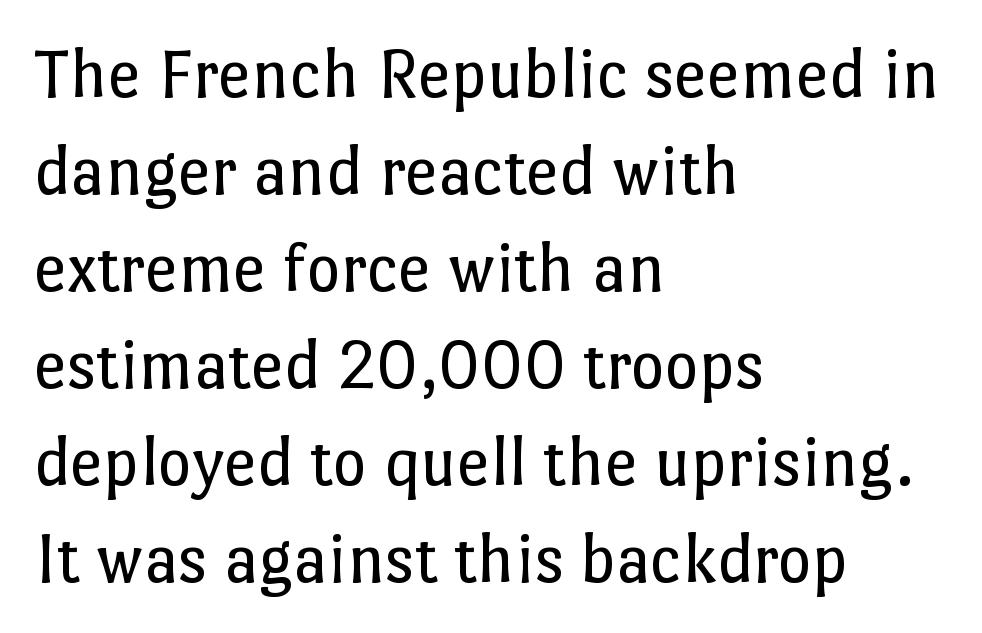
{"italic": "no", "bold": "no", "weight": "regular", "width": "normal", "stroke_contrast": "low", "x_height": "medium", "monospaced": "no", "underline": "no", "align": "left", "line_spacing": "normal", "line_spacing_ratio": 1.33, "letter_spacing": "normal", "letter_spacing_em": 0.0, "glyph_px": 73}
